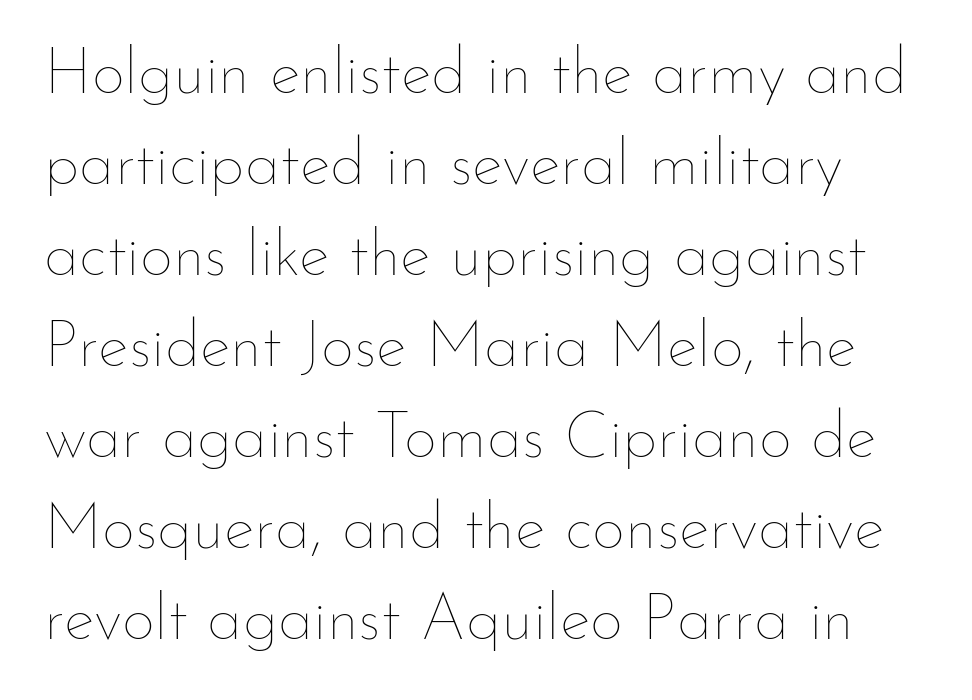
Q: Is the text bold? A: No.
Q: Is the text italic (slanted)? A: No, it is upright.
Q: Is the text underlined? A: No.
Q: Is the spacing between letters normal or unusually wide? A: Normal.
Q: Is the spacing between lines tight, normal or loose? A: Normal.
Q: Width (condensed, normal, or wide)? A: Normal.
Q: Stroke contrast? A: Low.
Q: x-height? A: Small.
Q: Monospaced? A: No.
